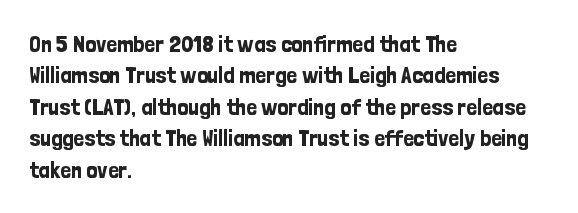
Q: Is the text italic (slanted)? A: No, it is upright.
Q: Is the text underlined? A: No.
Q: How is the paragraph aligned? A: Left-aligned.
Q: Is the spacing between letters normal or unusually wide? A: Normal.
Q: Is the spacing between lines tight, normal or loose? A: Normal.
